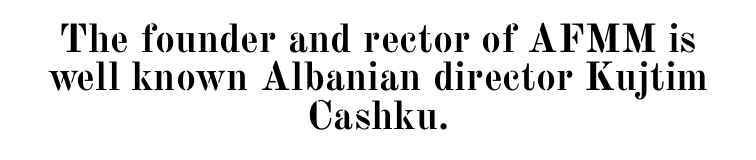
{"serif": "yes", "italic": "no", "bold": "yes", "weight": "semibold", "width": "normal", "stroke_contrast": "medium", "x_height": "medium", "monospaced": "no", "underline": "no", "align": "center", "line_spacing": "tight", "line_spacing_ratio": 0.96, "letter_spacing": "normal", "letter_spacing_em": 0.0, "glyph_px": 40}
